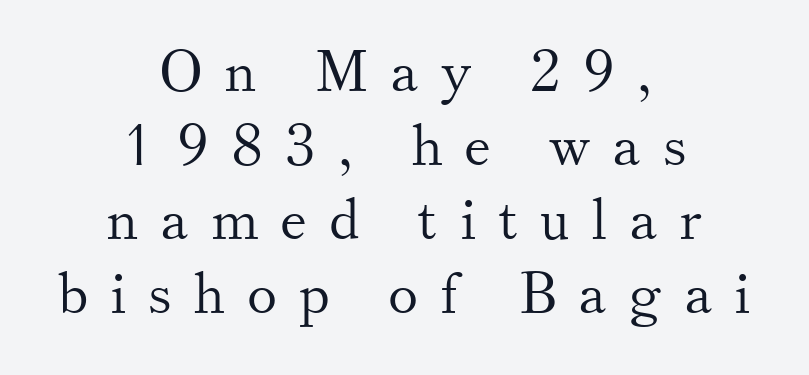
The image shows 57 px light serif type, upright; set centered, normal line spacing (1.3x), unusually wide letter spacing (+0.38 em), not underlined; medium stroke contrast and a small x-height.
